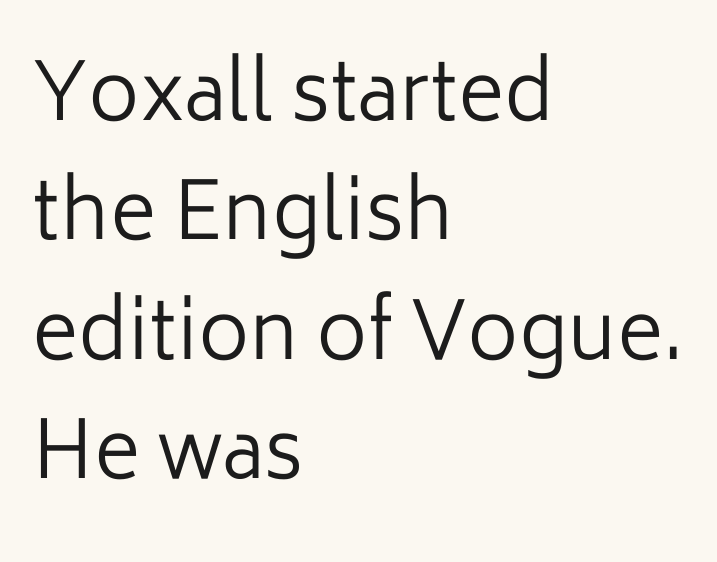
Typographically, this falls in the sans-serif category. Leading matches the norm, producing a regular column. Do the characters align in a grid? No, the font is proportional. Short and long lines alike share a common starting point at left.
